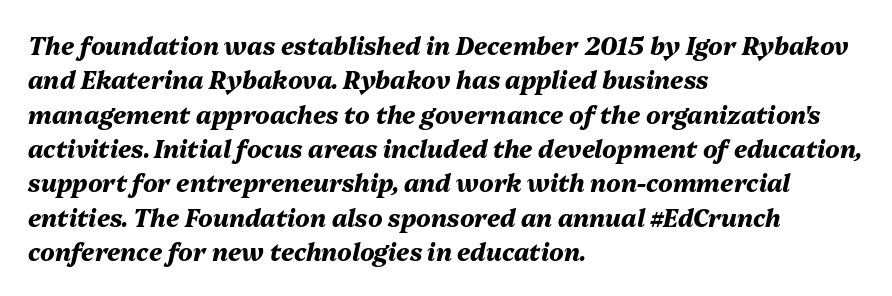
Caption: standard tracking, unaltered. Does the weight exceed regular? Yes, all the way to bold. It's the slanting kind of type. Notice how the passage keeps a crisp vertical edge on the left only. Vertical spacing — default.
